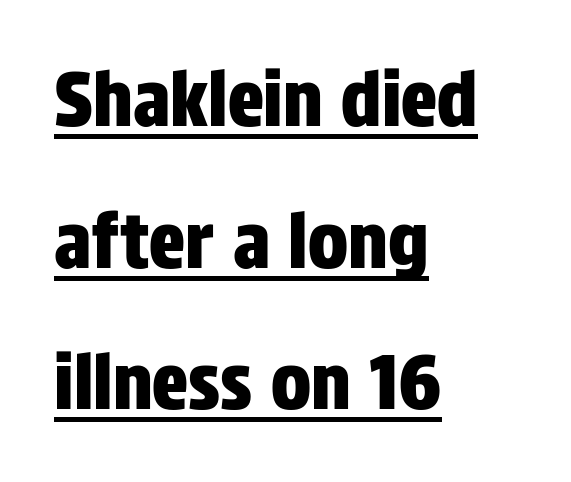
{"serif": "no", "italic": "no", "width": "condensed", "stroke_contrast": "low", "x_height": "large", "monospaced": "no", "underline": "yes", "align": "left", "line_spacing_ratio": 1.89, "letter_spacing": "normal", "letter_spacing_em": 0.0, "glyph_px": 75}
